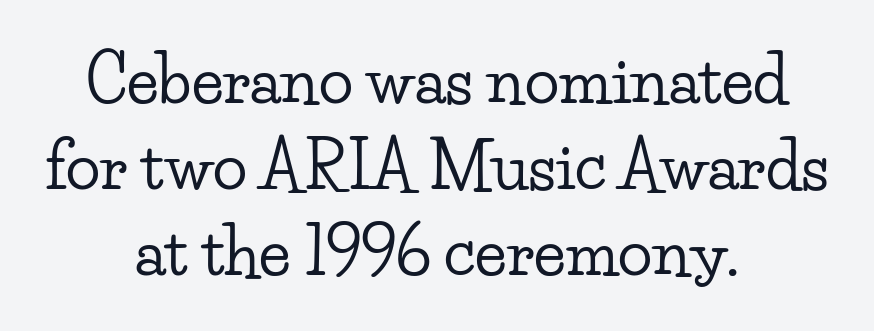
The image shows 64 px wide serif type, upright; set centered, normal line spacing (1.34x), normal letter spacing, not underlined; low stroke contrast and a small x-height.
